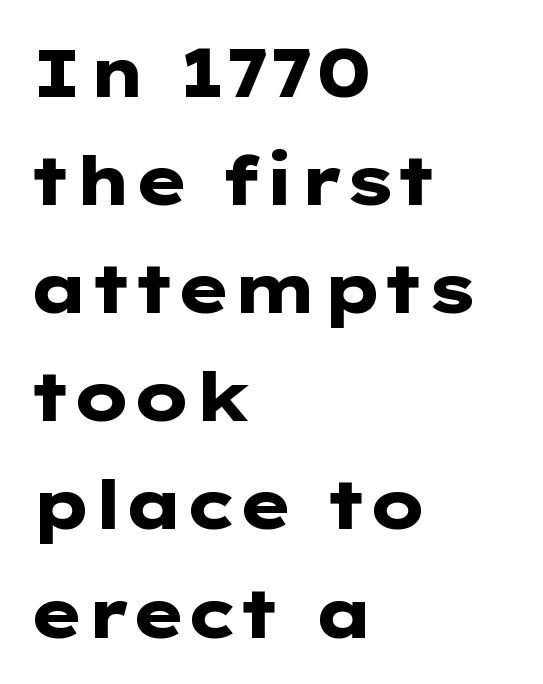
Does extra space separate the letters? No, they use regular spacing. Underline: absent. Leftover space on each line is placed entirely after the last word. Typographically, this falls in the sans-serif category.
